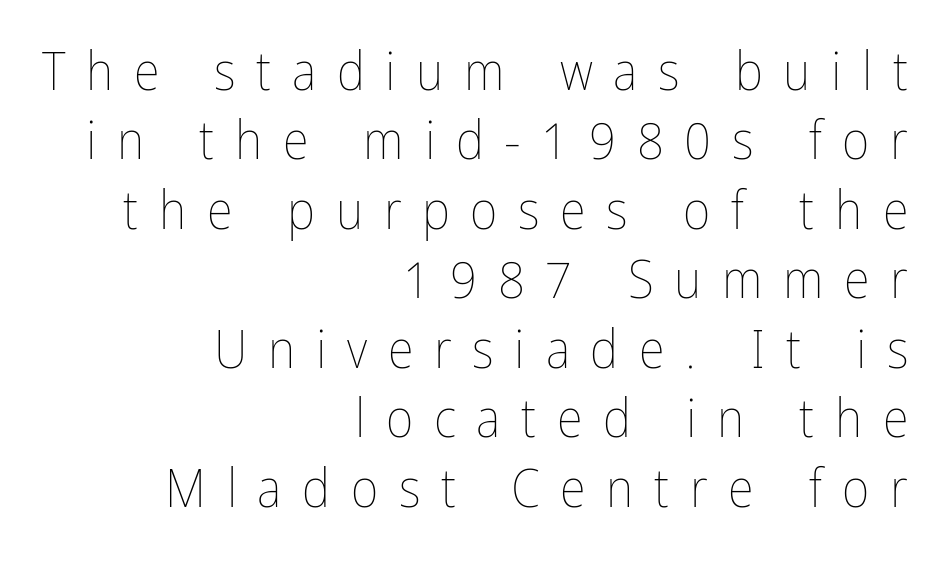
{"italic": "no", "bold": "no", "weight": "thin", "width": "condensed", "stroke_contrast": "low", "x_height": "medium", "monospaced": "no", "underline": "no", "align": "right", "line_spacing": "normal", "line_spacing_ratio": 1.31, "letter_spacing": "wide", "letter_spacing_em": 0.39, "glyph_px": 53}
